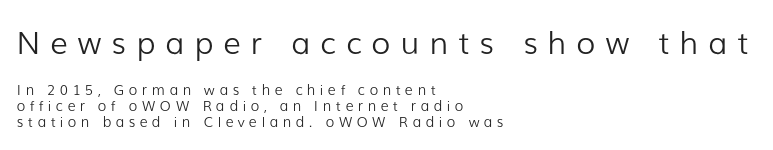
Q: Is the text bold? A: No.
Q: Is the text italic (slanted)? A: No, it is upright.
Q: Is the typeface a serif or a sans-serif typeface? A: Sans-serif.
Q: Is the text underlined? A: No.
Q: How is the paragraph aligned? A: Left-aligned.
Q: Is the spacing between letters normal or unusually wide? A: Unusually wide.
Q: Which block of text is set in a larger size, the first (top) or the second (bottom)? A: The first (top) one.
Q: Width (condensed, normal, or wide)? A: Normal.
Q: Stroke contrast? A: Low.
Q: x-height? A: Medium.
Q: Monospaced? A: No.
